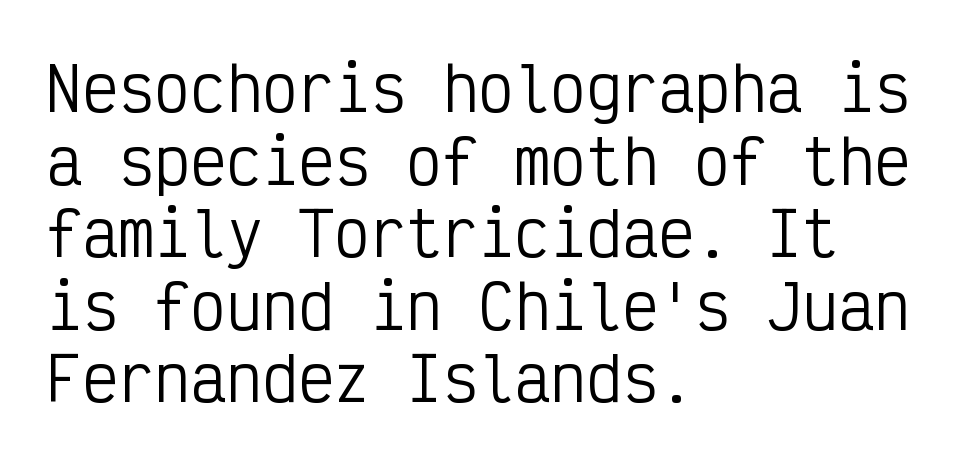
{"serif": "no", "italic": "no", "bold": "no", "weight": "regular", "width": "condensed", "stroke_contrast": "low", "x_height": "medium", "monospaced": "yes", "underline": "no", "align": "left", "line_spacing_ratio": 1.21, "letter_spacing": "normal", "letter_spacing_em": 0.0, "glyph_px": 60}
